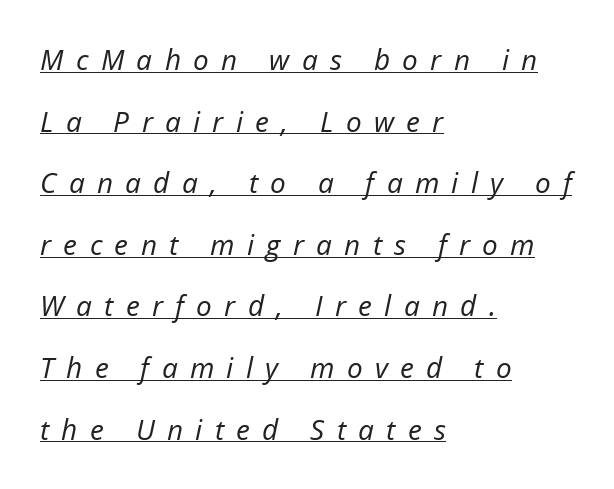
The image shows 28 px regular-weight type, italic (leaning right); set left-aligned, loose line spacing (2.2x), unusually wide letter spacing (+0.44 em), underlined; low stroke contrast and a medium x-height.
